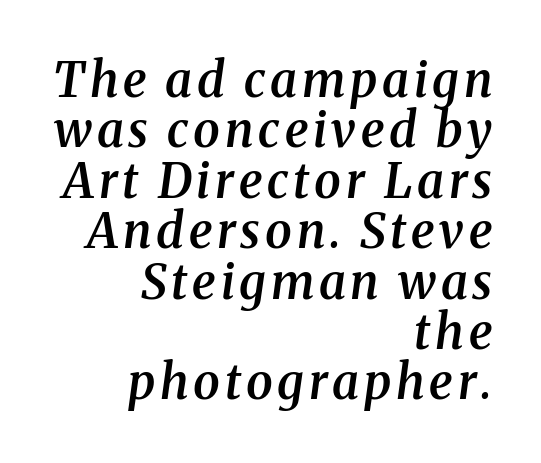
The image shows 48 px semibold serif type, italic (leaning right); set right-aligned, tight line spacing (1.05x), not underlined; medium stroke contrast and a medium x-height.
